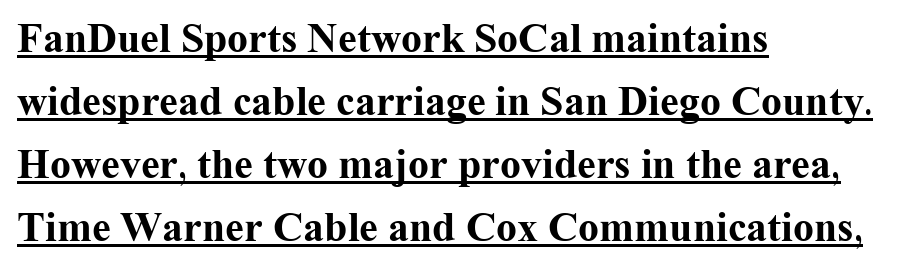
Does extra space separate the letters? No, they use regular spacing. Honestly, the row spacing looks completely unremarkable. This sample uses a serif face. Think of a printed novel: that variable character pitch is what you see here. Rendered with straight, roman letterforms. Like a heading marked for emphasis, these lines bear an underscore.
